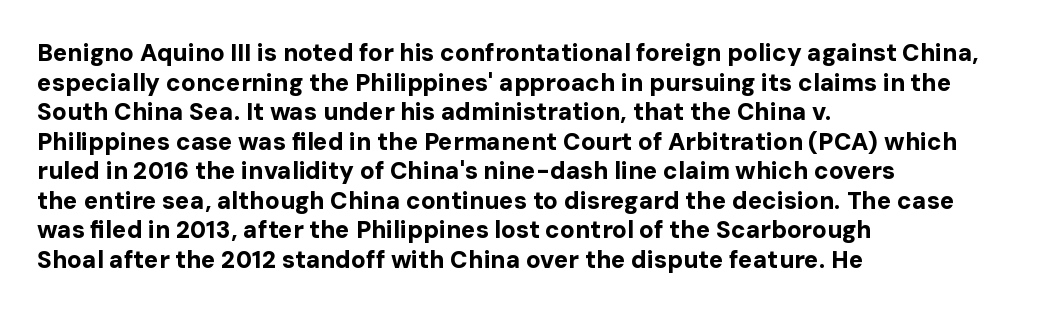
Nobody drew a line under any word here. The lettering stays uniformly vertical, giving the passage a roman look. Each word holds together tightly as a unit, with standard inter-letter gaps. A student would call this left alignment; a typographer would say flush left, rag right. Typographic density is high because the face is bold.
